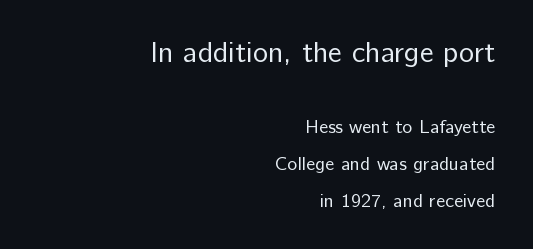
Q: Is the text bold? A: No.
Q: Is the text italic (slanted)? A: No, it is upright.
Q: Is the typeface a serif or a sans-serif typeface? A: Sans-serif.
Q: Is the text underlined? A: No.
Q: How is the paragraph aligned? A: Right-aligned.
Q: Is the spacing between letters normal or unusually wide? A: Normal.
Q: Is the spacing between lines tight, normal or loose? A: Loose.
Q: Which block of text is set in a larger size, the first (top) or the second (bottom)? A: The first (top) one.
Q: Width (condensed, normal, or wide)? A: Normal.
Q: Stroke contrast? A: Low.
Q: x-height? A: Medium.
Q: Monospaced? A: No.
